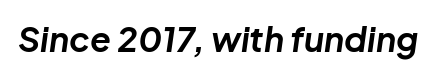
{"italic": "yes", "lean": "right", "slant_degrees": 8, "bold": "yes", "weight": "bold", "width": "normal", "stroke_contrast": "low", "x_height": "medium", "monospaced": "no", "underline": "no", "letter_spacing": "normal", "letter_spacing_em": 0.0, "glyph_px": 34}
